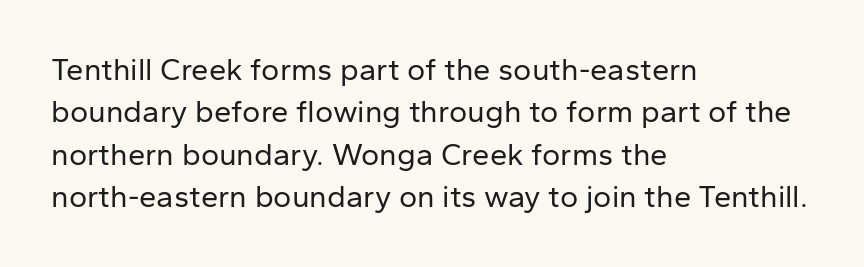
{"serif": "no", "italic": "no", "bold": "no", "weight": "regular", "width": "normal", "stroke_contrast": "low", "x_height": "medium", "monospaced": "no", "underline": "no", "align": "left", "line_spacing": "normal", "line_spacing_ratio": 1.37, "letter_spacing": "normal", "letter_spacing_em": 0.0, "glyph_px": 31}
